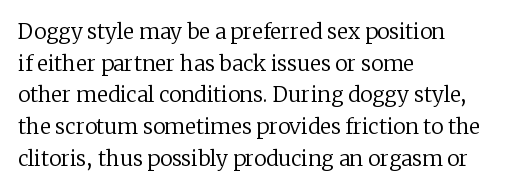
Style check: upright. Leftover space on each line is placed entirely after the last word. The rows are spaced the way most documents space them. The font is comparable to plain body text, perhaps lighter. Honestly, there is no underline to notice here at all. Nobody touched the tracking dial on this one.
